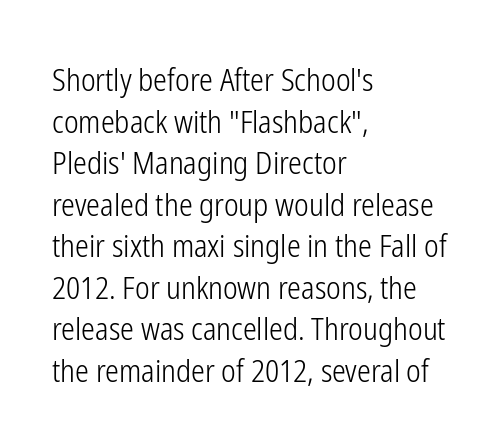
Q: Is the text bold? A: No.
Q: Is the text italic (slanted)? A: No, it is upright.
Q: Is the typeface a serif or a sans-serif typeface? A: Sans-serif.
Q: Is the text underlined? A: No.
Q: How is the paragraph aligned? A: Left-aligned.
Q: Is the spacing between letters normal or unusually wide? A: Normal.
Q: Is the spacing between lines tight, normal or loose? A: Normal.
Q: Width (condensed, normal, or wide)? A: Condensed.
Q: Stroke contrast? A: Low.
Q: x-height? A: Medium.
Q: Monospaced? A: No.
